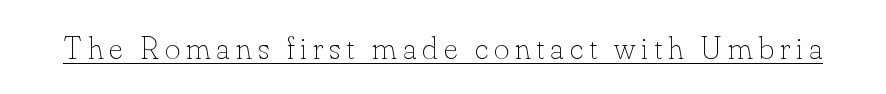
{"italic": "no", "bold": "no", "weight": "thin", "width": "normal", "stroke_contrast": "low", "x_height": "small", "monospaced": "no", "underline": "yes", "glyph_px": 33}
